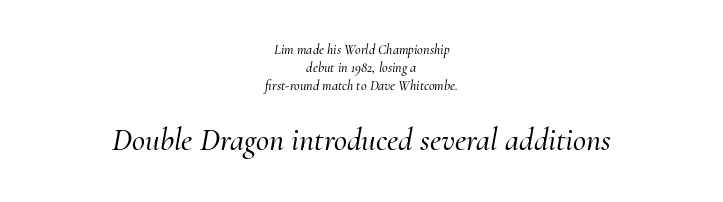
The image shows 32 px serif type, italic (leaning right); set centered, normal line spacing (1.28x), normal letter spacing, not underlined; the second (bottom) block is 2.29x larger; medium stroke contrast and a small x-height.
